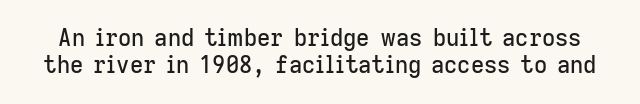
The image shows 23 px text type, upright; set line spacing 1.19x, normal letter spacing, not underlined.
